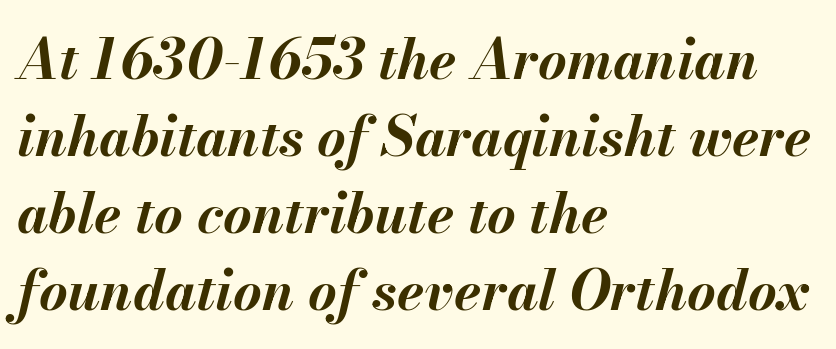
The image shows 55 px bold type, italic (leaning right); set left-aligned, normal line spacing (1.4x), normal letter spacing, not underlined; medium stroke contrast and a small x-height.
